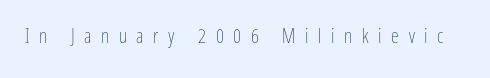
Q: Is the text bold? A: No.
Q: Is the text italic (slanted)? A: No, it is upright.
Q: Is the text underlined? A: No.
Q: Is the spacing between letters normal or unusually wide? A: Unusually wide.
